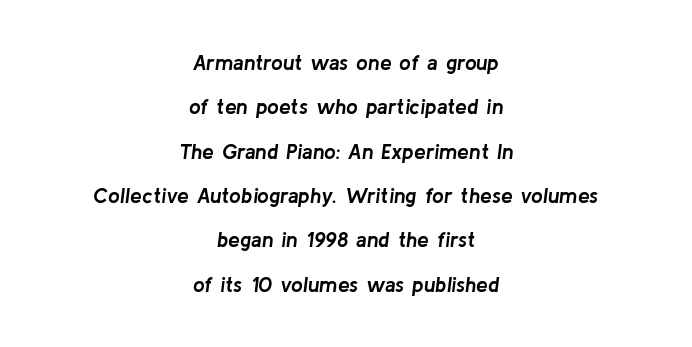
{"italic": "yes", "lean": "right", "slant_degrees": 8, "bold": "yes", "underline": "no", "align": "center", "line_spacing": "loose", "line_spacing_ratio": 2.11, "letter_spacing": "normal", "letter_spacing_em": 0.0, "glyph_px": 21}
